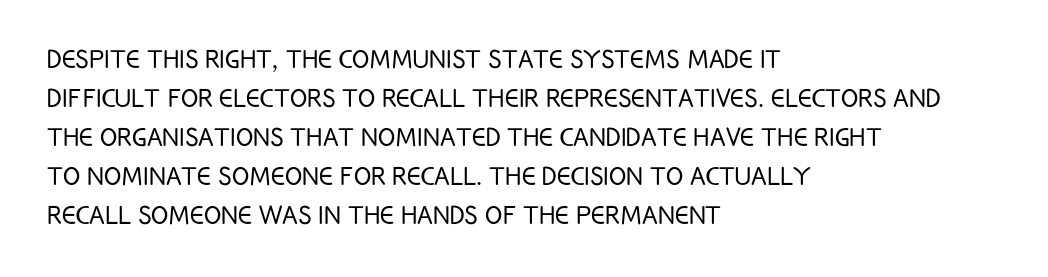
Q: Is the text bold? A: No.
Q: Is the text italic (slanted)? A: No, it is upright.
Q: Is the typeface a serif or a sans-serif typeface? A: Sans-serif.
Q: Is the text underlined? A: No.
Q: How is the paragraph aligned? A: Left-aligned.
Q: Is the spacing between letters normal or unusually wide? A: Normal.
Q: Width (condensed, normal, or wide)? A: Condensed.
Q: Stroke contrast? A: Low.
Q: x-height? A: Large.
Q: Monospaced? A: No.
